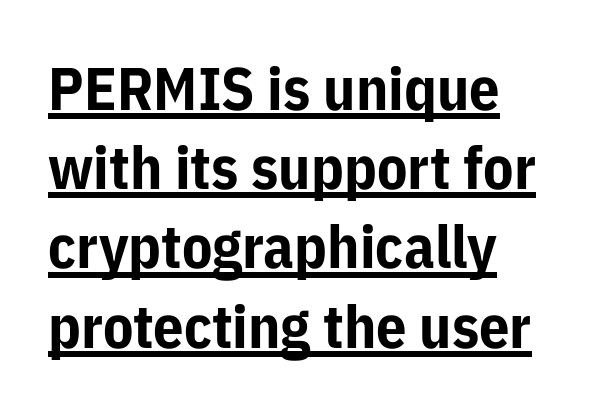
You can tell from the bare stems that sans-serif type was used. Looks like regular typesetting: each glyph gets only the width it needs. Line spacing here is normal. You can see a thin bar hugging the bottom of the glyphs.
